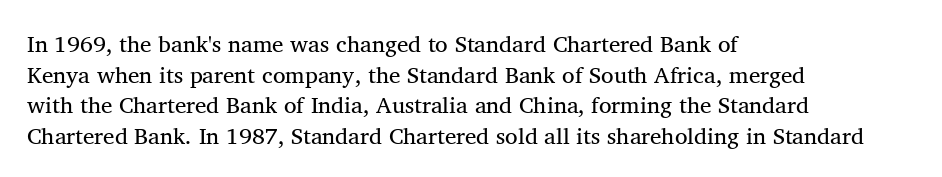
A typesetter would call this leading conventional body-copy spacing. No italicization has been applied; the sample stays upright. Tracking value appears to be zero — textbook default spacing. Short and long lines alike share a common starting point at left. Decoration check: the copy has no underline.
